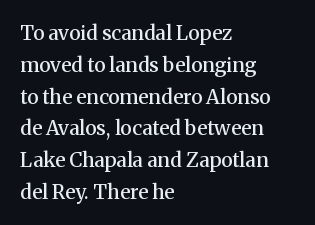
{"italic": "no", "bold": "semi", "underline": "no", "align": "left", "line_spacing": "normal", "line_spacing_ratio": 1.59, "letter_spacing": "normal", "letter_spacing_em": 0.0, "glyph_px": 20}
